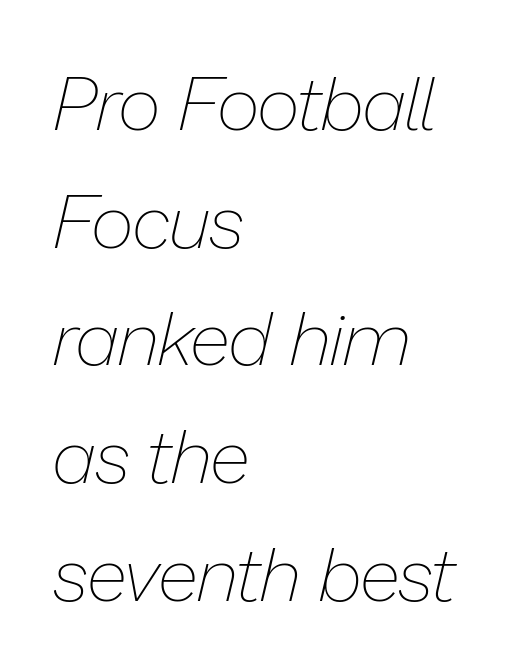
{"italic": "yes", "lean": "right", "slant_degrees": 13, "bold": "no", "weight": "thin", "width": "normal", "stroke_contrast": "low", "x_height": "medium", "monospaced": "no", "underline": "no", "align": "left", "line_spacing": "normal", "line_spacing_ratio": 1.57, "letter_spacing": "normal", "letter_spacing_em": 0.0, "glyph_px": 75}
